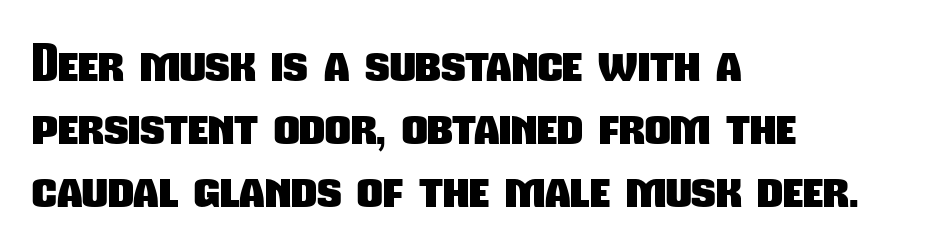
No extra tracking has been applied to these lines. Every letter is thick-stroked: bold, no question. This sample uses a sans-serif face. Is the block centered? No — it sits flush against the left margin. Reading down the column, the eye jumps a familiar distance to each next line. The foot of each line stays bare and open.
